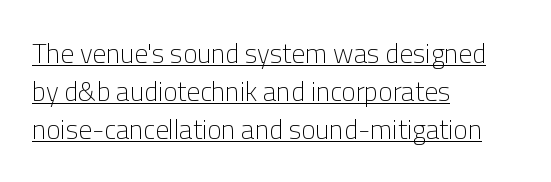
Heft: none added — not bold. Posture: upright roman. Underlining? Definitely there. The ragged edge is on the right, which tells us the setting is flush left. If you measured baseline to baseline, you'd find a middling distance. Nobody touched the tracking dial on this one.
